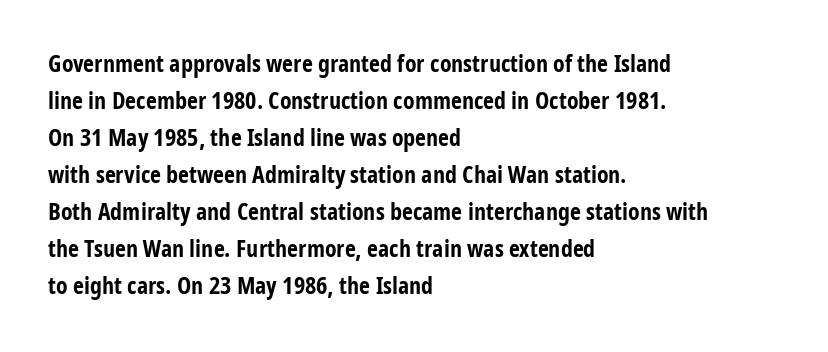
Q: Is the text bold? A: Yes.
Q: Is the text italic (slanted)? A: No, it is upright.
Q: Is the text underlined? A: No.
Q: How is the paragraph aligned? A: Left-aligned.
Q: Is the spacing between letters normal or unusually wide? A: Normal.
Q: Is the spacing between lines tight, normal or loose? A: Normal.
